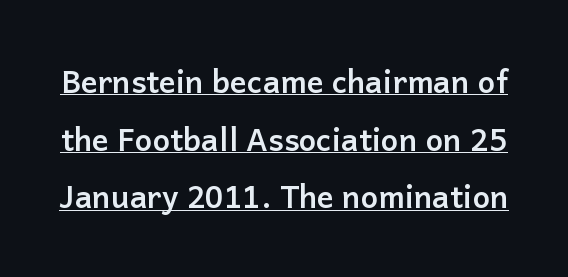
The image shows 31 px semibold sans-serif type, upright; set line spacing 1.86x, normal letter spacing, underlined; low stroke contrast and a medium x-height.
